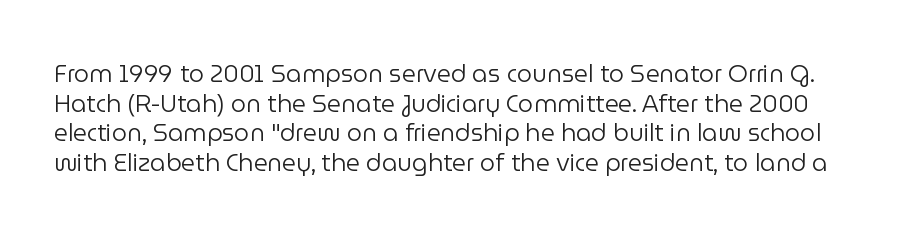
Q: Is the text bold? A: No.
Q: Is the text italic (slanted)? A: No, it is upright.
Q: Is the text underlined? A: No.
Q: Is the spacing between letters normal or unusually wide? A: Normal.
